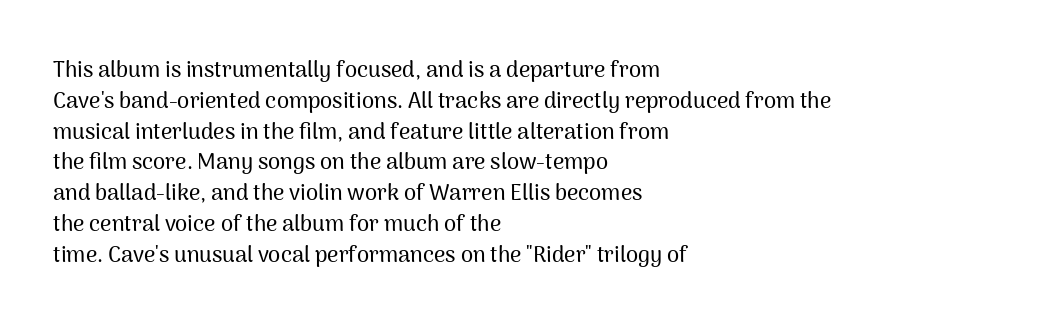
Q: Is the text italic (slanted)? A: No, it is upright.
Q: Is the text underlined? A: No.
Q: How is the paragraph aligned? A: Left-aligned.
Q: Is the spacing between letters normal or unusually wide? A: Normal.
Q: Is the spacing between lines tight, normal or loose? A: Normal.
